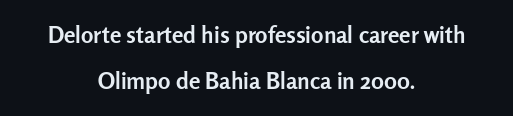
Horizontal bands of white between lines are thick stripes. How are the letters spaced? Ordinarily, with no added tracking. In CSS terms this would be text-align: center. Stroke thickness is high; the sample reads as a true bold. The baseline area is clear.
